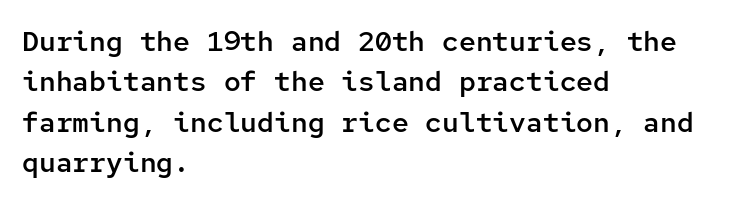
Q: Is the text bold? A: Semi-bold.
Q: Is the text italic (slanted)? A: No, it is upright.
Q: Is the typeface a serif or a sans-serif typeface? A: Sans-serif.
Q: Is the text underlined? A: No.
Q: How is the paragraph aligned? A: Left-aligned.
Q: Is the spacing between letters normal or unusually wide? A: Normal.
Q: Is the spacing between lines tight, normal or loose? A: Normal.
Q: Width (condensed, normal, or wide)? A: Normal.
Q: Stroke contrast? A: Low.
Q: x-height? A: Medium.
Q: Monospaced? A: Yes.
